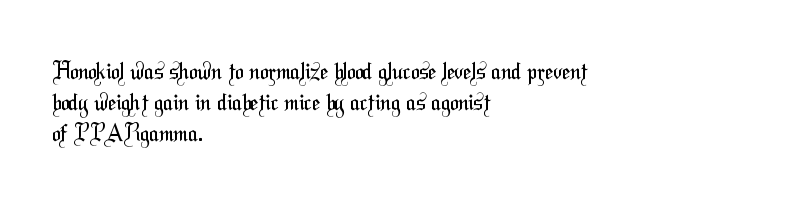
The image shows 23 px text type; set left-aligned, normal line spacing (1.34x), normal letter spacing, not underlined.
